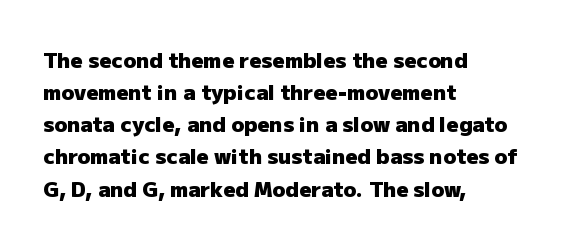
{"italic": "no", "bold": "yes", "underline": "no", "align": "left", "line_spacing": "normal", "line_spacing_ratio": 1.53, "letter_spacing": "normal", "letter_spacing_em": 0.0, "glyph_px": 21}
